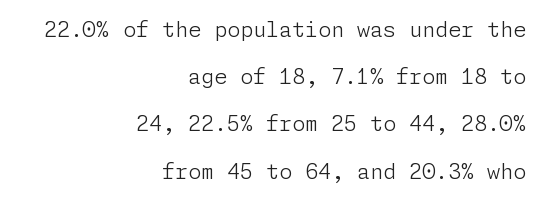
{"italic": "no", "bold": "no", "underline": "no", "align": "right", "line_spacing": "loose", "line_spacing_ratio": 2.25, "letter_spacing": "normal", "letter_spacing_em": 0.0, "glyph_px": 21}
